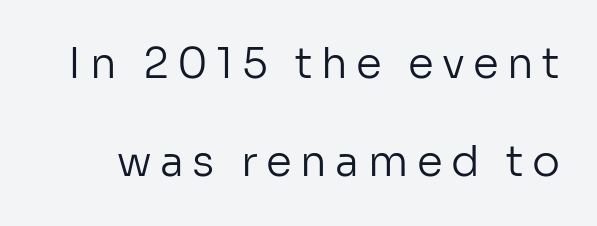
The passage shown stacks its lines with a broad gap. These lines are rendered in a variable-pitch font. Weight: regular or lighter. There is plenty of visible air inserted between adjacent glyphs. Characters remain perfectly vertical along every line. The font family rendered here belongs to the sans-serif group.
